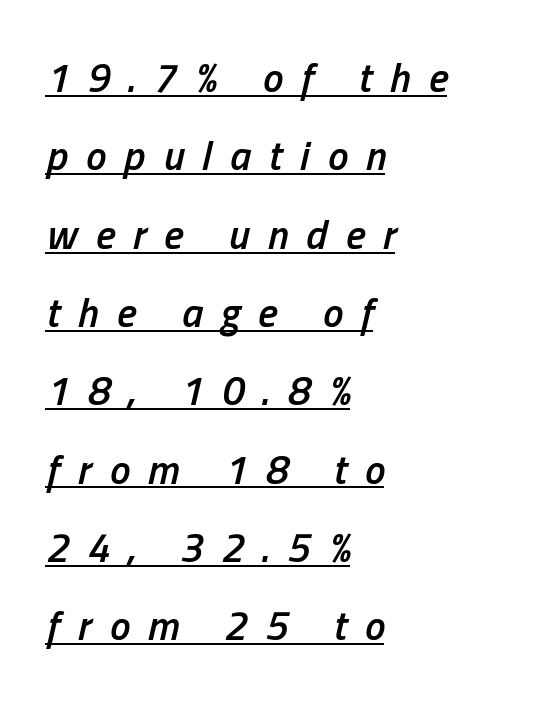
{"italic": "yes", "lean": "right", "slant_degrees": 13, "bold": "semi", "weight": "semibold", "width": "condensed", "stroke_contrast": "low", "x_height": "medium", "monospaced": "no", "underline": "yes", "align": "left", "line_spacing": "loose", "line_spacing_ratio": 1.91, "letter_spacing": "wide", "letter_spacing_em": 0.44, "glyph_px": 41}
